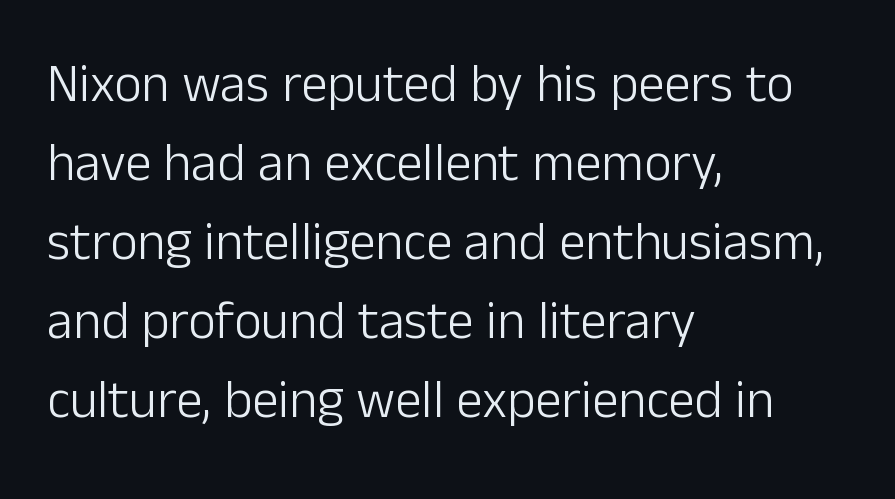
Letterform terminals end flat and unadorned throughout the passage. This sample uses an upright cut, with every glyph sitting square on the baseline. Clear beneath every line of the passage. Character widths vary here, with narrow letters taking less room than wide ones.
